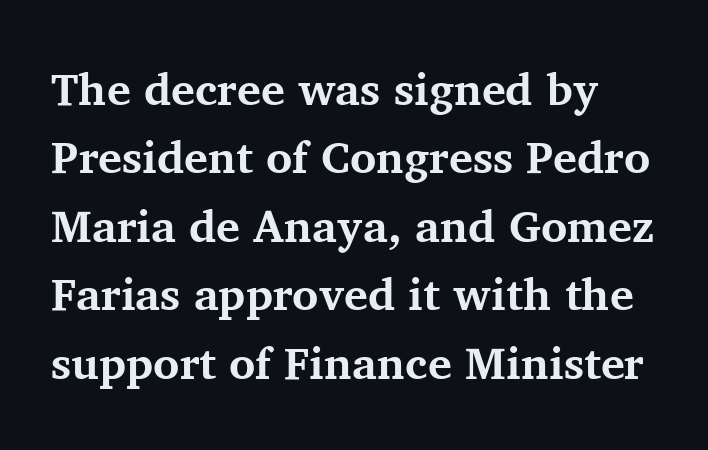
The image shows 45 px bold serif type, upright; set normal line spacing (1.52x), normal letter spacing, not underlined; medium stroke contrast and a medium x-height.
